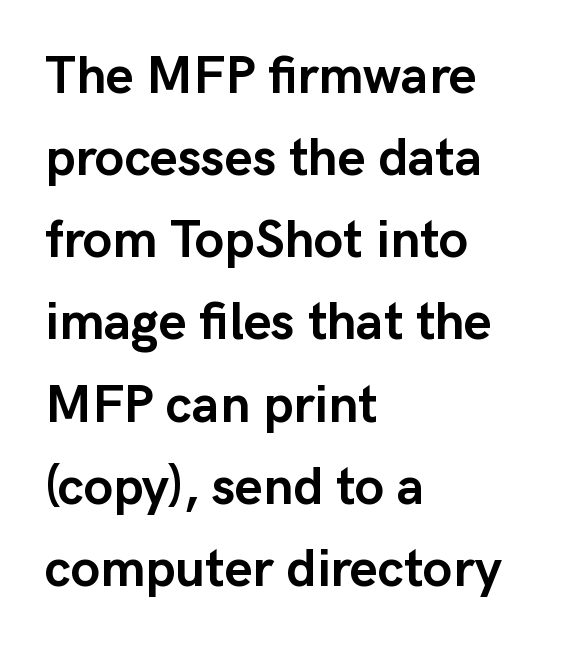
Q: Is the text bold? A: Yes.
Q: Is the text italic (slanted)? A: No, it is upright.
Q: Is the typeface a serif or a sans-serif typeface? A: Sans-serif.
Q: Is the text underlined? A: No.
Q: How is the paragraph aligned? A: Left-aligned.
Q: Is the spacing between letters normal or unusually wide? A: Normal.
Q: Is the spacing between lines tight, normal or loose? A: Normal.
Q: Width (condensed, normal, or wide)? A: Normal.
Q: Stroke contrast? A: Low.
Q: x-height? A: Medium.
Q: Monospaced? A: No.
